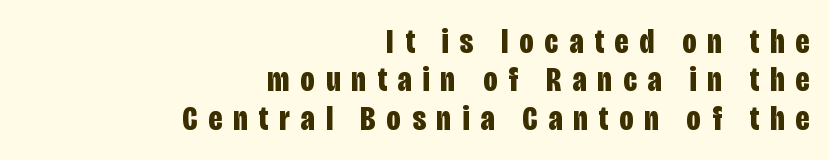
{"serif": "no", "italic": "no", "bold": "yes", "weight": "bold", "width": "condensed", "stroke_contrast": "low", "x_height": "large", "monospaced": "no", "underline": "no", "align": "right", "line_spacing": "tight", "line_spacing_ratio": 1.1, "letter_spacing": "wide", "letter_spacing_em": 0.32, "glyph_px": 35}
